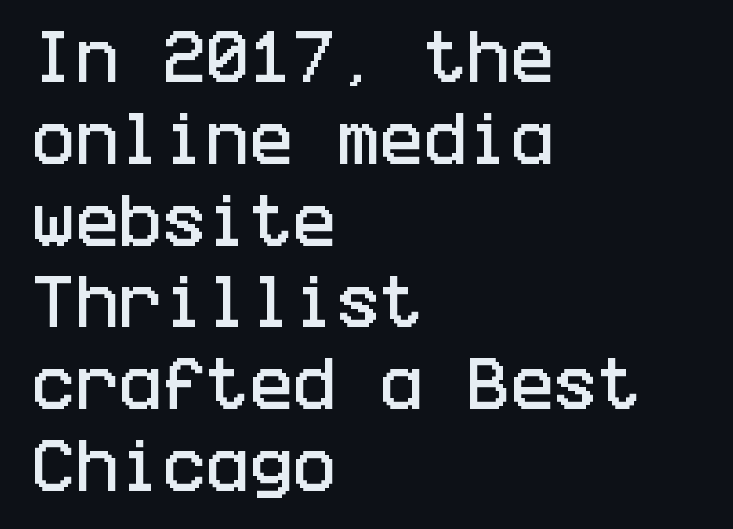
The line-height multiplier appears to be the usual default. A bare baseline throughout the passage. To sum up the face: it is a sans, with no serifs. The passage shown has conventional tracking throughout. Is the block centered? No — it sits flush against the left margin. It's the straight-up-and-down kind of type.
